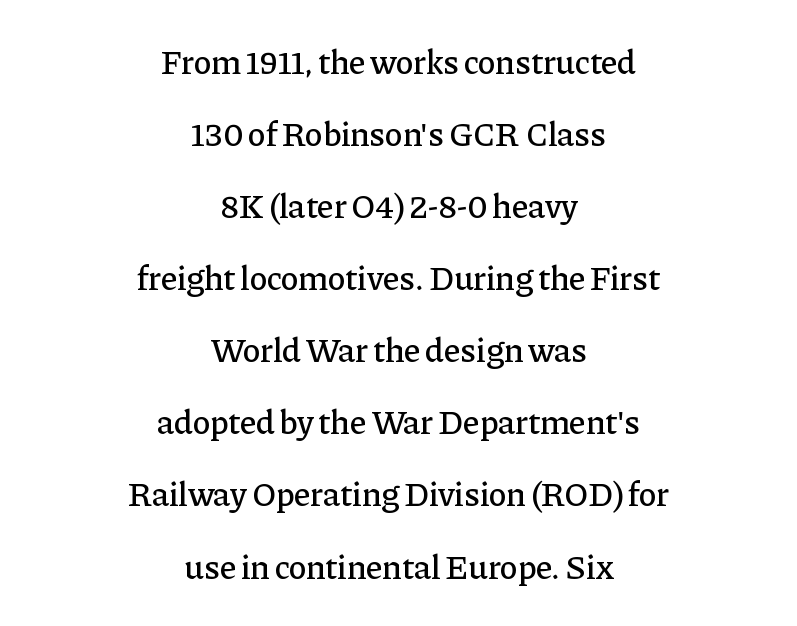
{"serif": "yes", "italic": "no", "width": "normal", "stroke_contrast": "low", "x_height": "medium", "monospaced": "no", "underline": "no", "align": "center", "line_spacing": "loose", "line_spacing_ratio": 2.12, "letter_spacing": "normal", "letter_spacing_em": 0.0, "glyph_px": 34}
